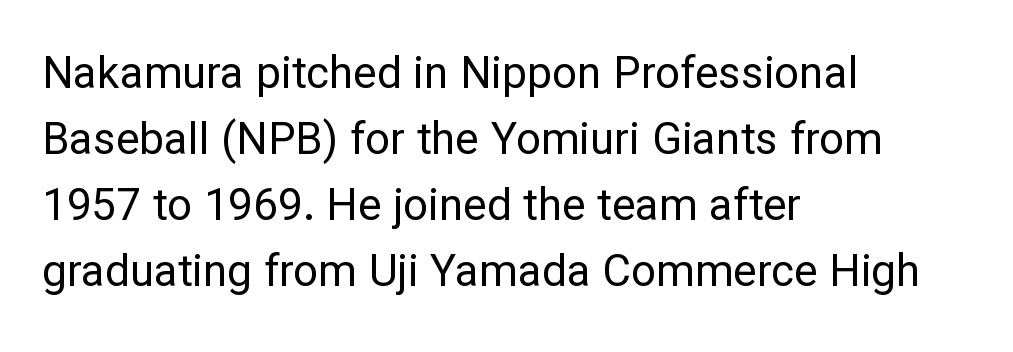
The image shows 44 px regular-weight sans-serif type, upright; set left-aligned, normal line spacing (1.5x), normal letter spacing, not underlined; low stroke contrast and a medium x-height.
